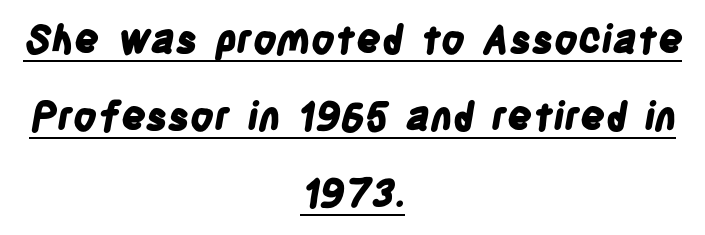
{"serif": "no", "bold": "yes", "weight": "bold", "width": "condensed", "stroke_contrast": "low", "x_height": "large", "monospaced": "no", "underline": "yes", "align": "center", "line_spacing": "loose", "line_spacing_ratio": 1.98, "letter_spacing": "normal", "letter_spacing_em": 0.0, "glyph_px": 39}
